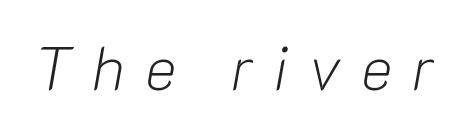
The image shows 60 px light type, italic (leaning right); set unusually wide letter spacing (+0.33 em), not underlined; low stroke contrast and a medium x-height.
